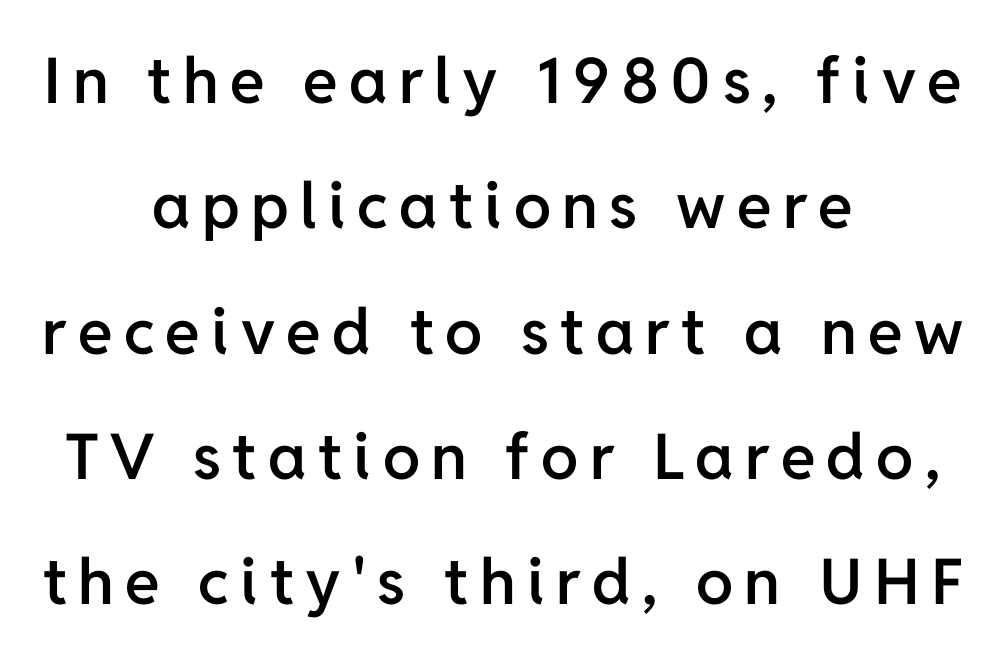
Q: Is the text bold? A: Semi-bold.
Q: Is the text italic (slanted)? A: No, it is upright.
Q: Is the typeface a serif or a sans-serif typeface? A: Sans-serif.
Q: Is the text underlined? A: No.
Q: How is the paragraph aligned? A: Centered.
Q: Is the spacing between lines tight, normal or loose? A: Loose.
Q: Width (condensed, normal, or wide)? A: Normal.
Q: Stroke contrast? A: Low.
Q: x-height? A: Medium.
Q: Monospaced? A: No.
